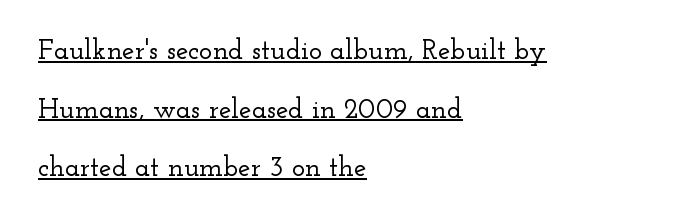
The image shows 28 px wide serif type, upright; set left-aligned, loose line spacing (2.09x), normal letter spacing, underlined; low stroke contrast and a small x-height.
